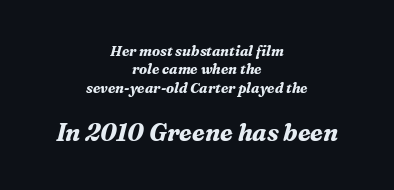
{"italic": "yes", "lean": "right", "slant_degrees": 16, "bold": "yes", "underline": "no", "align": "center", "line_spacing": "normal", "line_spacing_ratio": 1.32, "letter_spacing": "normal", "letter_spacing_em": 0.0, "larger_block": "second", "size_ratio": 1.71, "glyph_px": 24}
